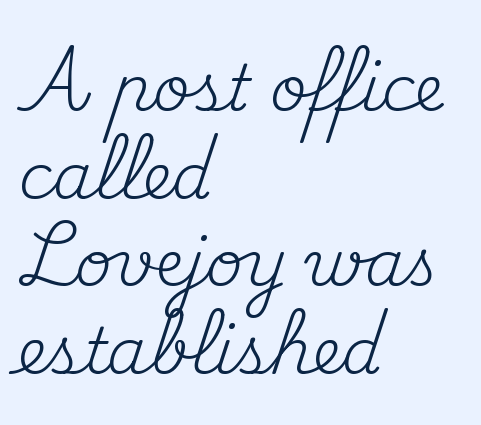
Serifs: yes, visible at the terminals of the letterforms. There is no visible air inserted between adjacent glyphs. Spacing verdict: proportional, widths tailored to each character. Summary of weight: not heavy and not bold. Is the block centered? No — it sits flush against the left margin.
